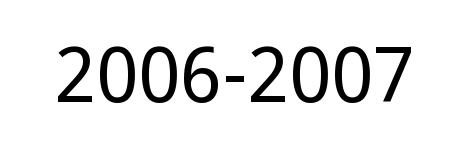
The image shows 76 px regular-weight, condensed sans-serif type, upright; set normal letter spacing, not underlined; low stroke contrast.
